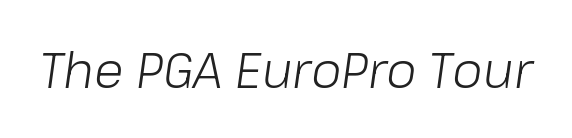
Q: Is the text bold? A: No.
Q: Is the text italic (slanted)? A: Yes, it leans right by about 8 degrees.
Q: Is the text underlined? A: No.
Q: Is the spacing between letters normal or unusually wide? A: Normal.
Q: Width (condensed, normal, or wide)? A: Normal.
Q: Stroke contrast? A: Low.
Q: x-height? A: Medium.
Q: Monospaced? A: No.
